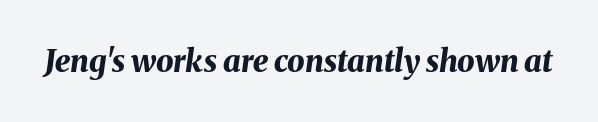
The image shows 31 px bold type, italic (leaning right); set normal letter spacing, not underlined; medium stroke contrast and a medium x-height.
